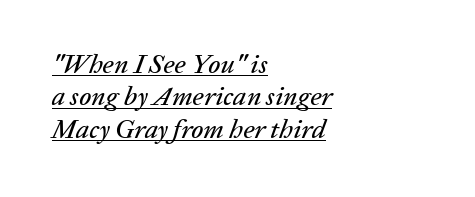
Leftover space on each line is placed entirely after the last word. Nobody touched the tracking dial on this one. The lettering tilts uniformly, giving the passage an italic look. Emphasis is given by a line drawn under the lettering.
